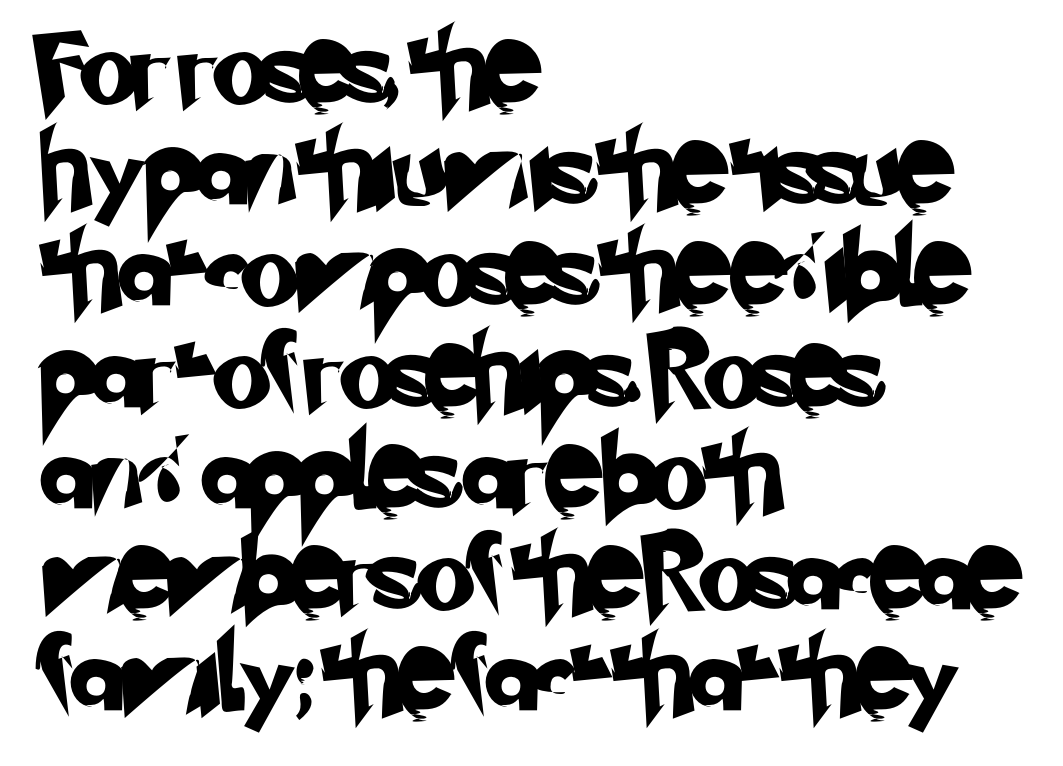
Q: Is the typeface a serif or a sans-serif typeface? A: Sans-serif.
Q: Is the text underlined? A: No.
Q: How is the paragraph aligned? A: Left-aligned.
Q: Is the spacing between letters normal or unusually wide? A: Normal.
Q: Is the spacing between lines tight, normal or loose? A: Normal.
Q: Width (condensed, normal, or wide)? A: Normal.
Q: Stroke contrast? A: Low.
Q: x-height? A: Small.
Q: Monospaced? A: No.
